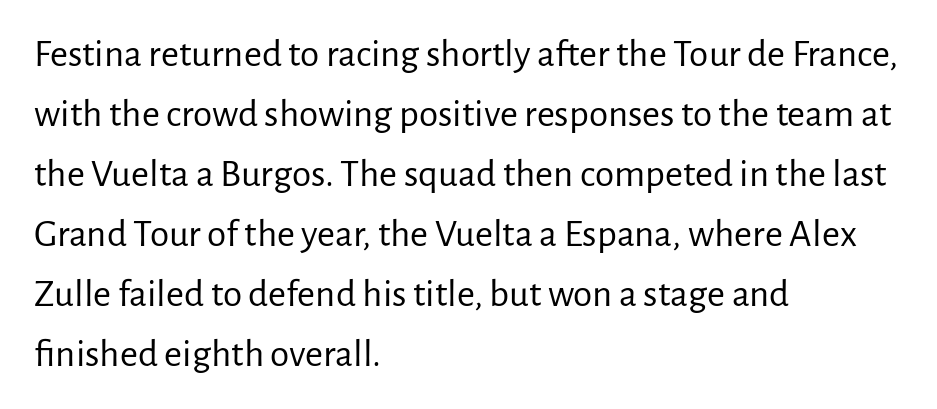
Compared with a typical body face, this is equally light or lighter still. Bare-footed words on every line. Note the varied advance widths — an 'i' is clearly narrower than an 'm'. In terms of leading, this rendering sits right in the middle.
